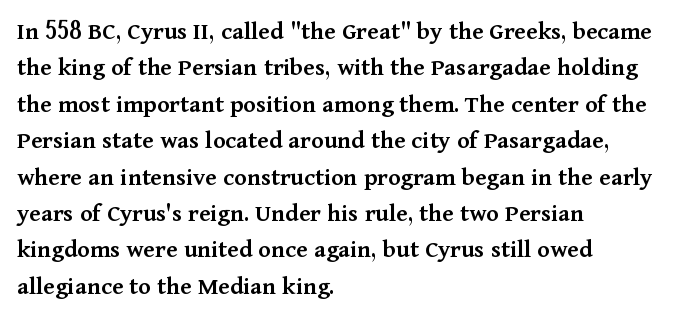
{"italic": "no", "bold": "semi", "underline": "no", "align": "left", "line_spacing": "normal", "line_spacing_ratio": 1.4, "letter_spacing": "normal", "letter_spacing_em": 0.0, "glyph_px": 26}
